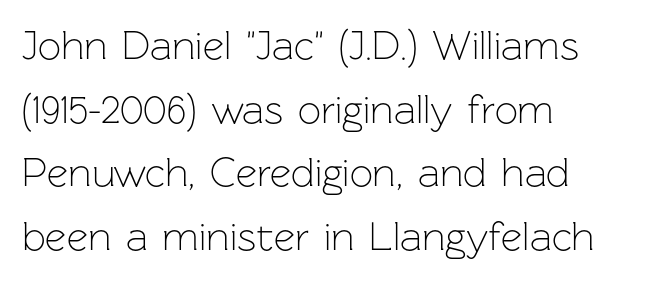
{"serif": "no", "italic": "no", "bold": "no", "weight": "light", "width": "normal", "stroke_contrast": "low", "x_height": "medium", "monospaced": "no", "underline": "no", "align": "left", "line_spacing": "normal", "line_spacing_ratio": 1.55, "letter_spacing": "normal", "letter_spacing_em": 0.0, "glyph_px": 41}
